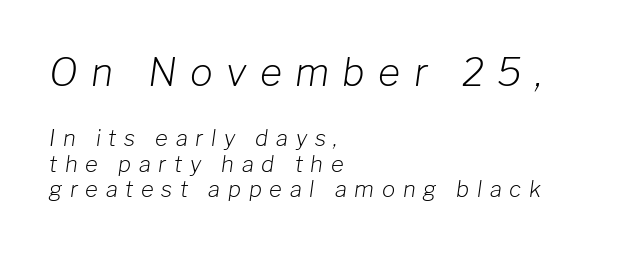
The strokes carry an ordinary text weight at most. The initial chunk of copy outweighs the following chunk in type size. The text block is weighted toward the left margin, trailing off unevenly rightward. Proportional: the letters do not fall into vertical columns. There's an unmistakable incline to the writing here. The foot of each line stays bare and open.
